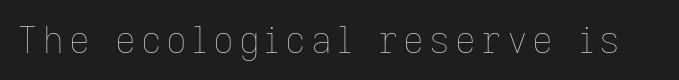
{"italic": "no", "bold": "no", "weight": "thin", "width": "normal", "stroke_contrast": "low", "x_height": "medium", "monospaced": "no", "underline": "no", "glyph_px": 36}
